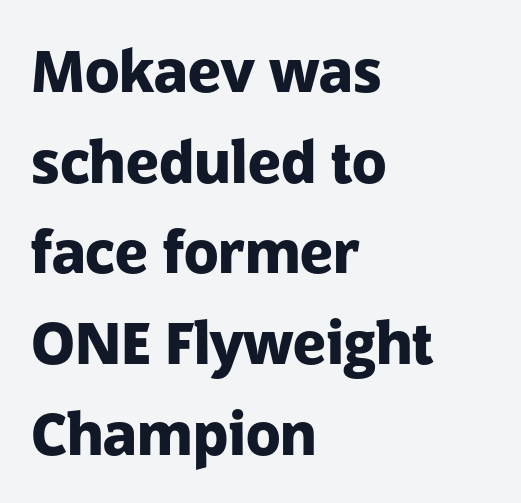
You can tell it's not italic because the verticals are truly vertical. Every letter is thick-stroked: bold, no question. The rendering uses natural spacing where letterforms have individual widths. This sample keeps an unexceptional amount of space between lines.
